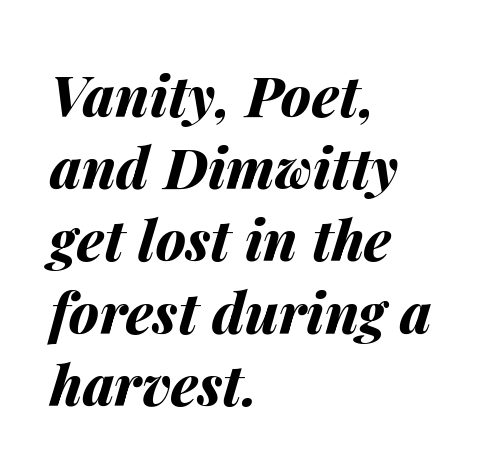
{"italic": "yes", "lean": "right", "slant_degrees": 14, "bold": "yes", "weight": "bold", "width": "normal", "stroke_contrast": "medium", "x_height": "medium", "monospaced": "no", "underline": "no", "align": "left", "line_spacing": "normal", "line_spacing_ratio": 1.29, "letter_spacing": "normal", "letter_spacing_em": 0.0, "glyph_px": 56}
